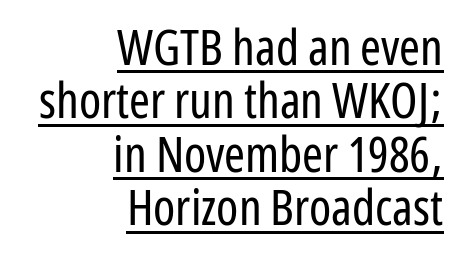
The image shows 50 px regular-weight, condensed sans-serif type, upright; set right-aligned, tight line spacing (1.07x), normal letter spacing, underlined; low stroke contrast and a medium x-height.
